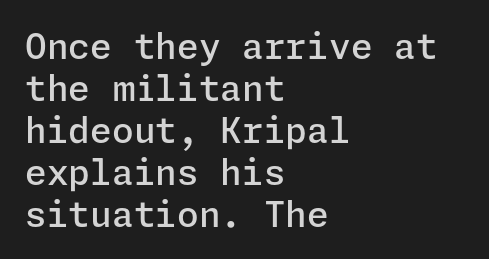
The letters are semibold — heavier than regular but short of a full bold. Characters remain perfectly vertical along every line. Where is the straight margin? On the left. Each word holds together tightly as a unit, with standard inter-letter gaps.
